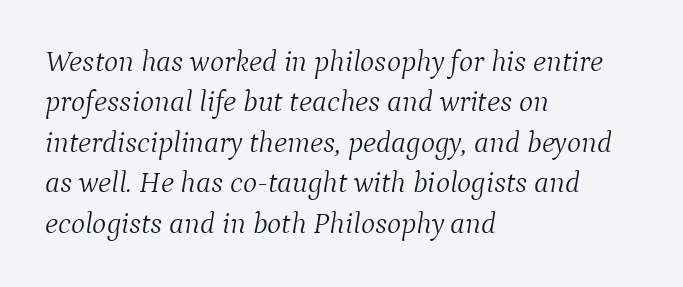
The image shows 30 px light serif type, italic (leaning right); set left-aligned, normal line spacing (1.35x), normal letter spacing, not underlined; medium stroke contrast and a medium x-height.
